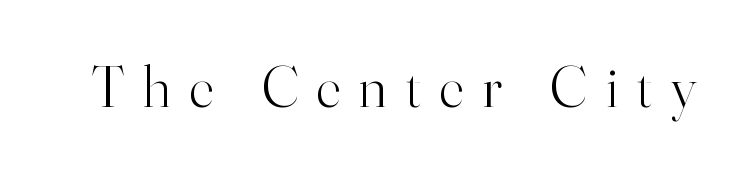
Q: Is the text bold? A: No.
Q: Is the text italic (slanted)? A: No, it is upright.
Q: Is the typeface a serif or a sans-serif typeface? A: Serif.
Q: Is the text underlined? A: No.
Q: Is the spacing between letters normal or unusually wide? A: Unusually wide.
Q: Width (condensed, normal, or wide)? A: Normal.
Q: Stroke contrast? A: High.
Q: x-height? A: Small.
Q: Monospaced? A: No.
